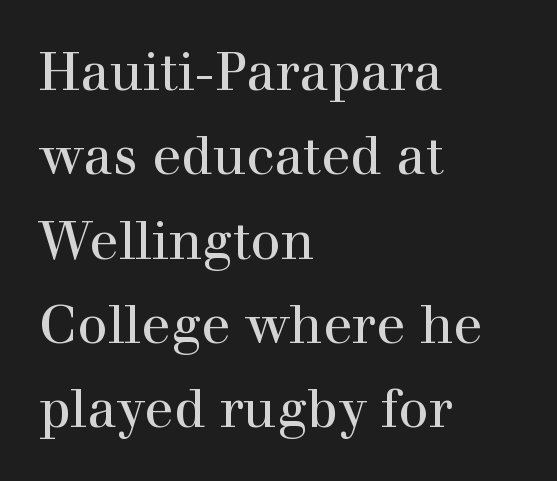
Q: Is the text italic (slanted)? A: No, it is upright.
Q: Is the typeface a serif or a sans-serif typeface? A: Serif.
Q: Is the text underlined? A: No.
Q: How is the paragraph aligned? A: Left-aligned.
Q: Is the spacing between letters normal or unusually wide? A: Normal.
Q: Is the spacing between lines tight, normal or loose? A: Normal.
Q: Width (condensed, normal, or wide)? A: Normal.
Q: x-height? A: Medium.
Q: Monospaced? A: No.
